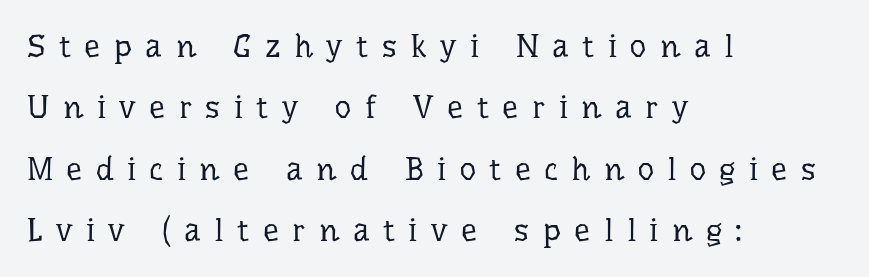
Q: Is the text bold? A: No.
Q: Is the text italic (slanted)? A: No, it is upright.
Q: Is the typeface a serif or a sans-serif typeface? A: Serif.
Q: Is the text underlined? A: No.
Q: How is the paragraph aligned? A: Left-aligned.
Q: Is the spacing between letters normal or unusually wide? A: Unusually wide.
Q: Is the spacing between lines tight, normal or loose? A: Loose.
Q: Width (condensed, normal, or wide)? A: Normal.
Q: Stroke contrast? A: Low.
Q: x-height? A: Medium.
Q: Monospaced? A: No.
